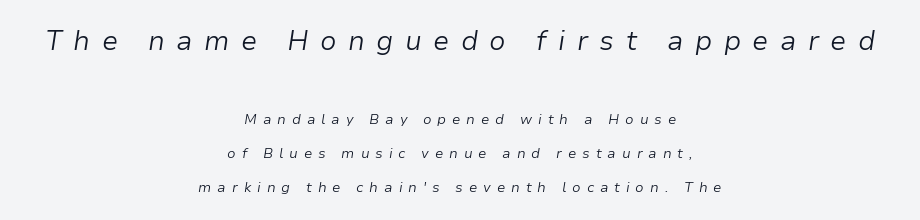
Q: Is the text bold? A: No.
Q: Is the text italic (slanted)? A: Yes, it leans right by about 9 degrees.
Q: Is the text underlined? A: No.
Q: How is the paragraph aligned? A: Centered.
Q: Is the spacing between letters normal or unusually wide? A: Unusually wide.
Q: Is the spacing between lines tight, normal or loose? A: Loose.
Q: Which block of text is set in a larger size, the first (top) or the second (bottom)? A: The first (top) one.
